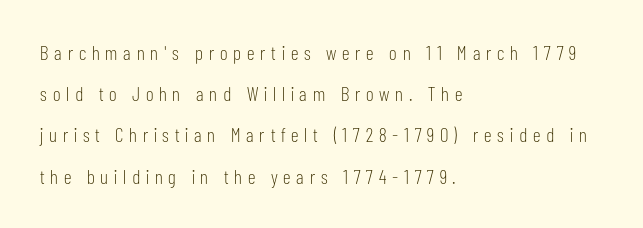
Someone cranked the tracking dial way up on this one. Style check: upright. Each row of text sits above clean, open space. One-word summary of the alignment: left.
